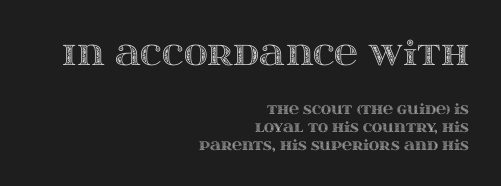
{"italic": "no", "width": "wide", "x_height": "large", "monospaced": "no", "underline": "no", "align": "right", "line_spacing": "normal", "line_spacing_ratio": 1.27, "letter_spacing": "normal", "letter_spacing_em": 0.0, "larger_block": "first", "size_ratio": 2.36, "glyph_px": 33}
